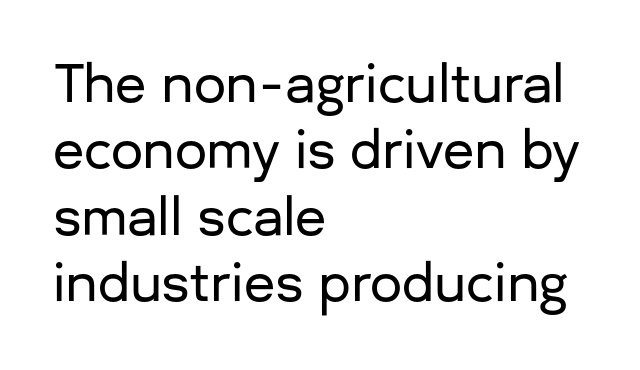
This sample uses an upright cut, with every glyph sitting square on the baseline. Just letters on the line, the space beneath them empty. The rendering uses natural spacing where letterforms have individual widths. Observe the ordinary spacing: letters are neighbours, not strangers. Vertical spacing — default. Each letter's strokes conclude bluntly, with no projecting serifs.
